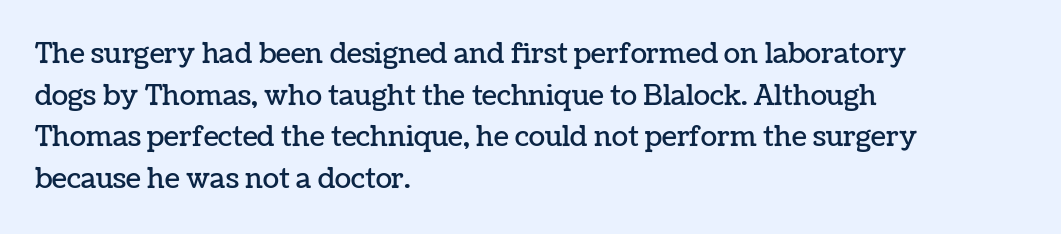
{"italic": "no", "underline": "no", "align": "left", "line_spacing": "normal", "line_spacing_ratio": 1.54, "letter_spacing": "normal", "letter_spacing_em": 0.0, "glyph_px": 27}
